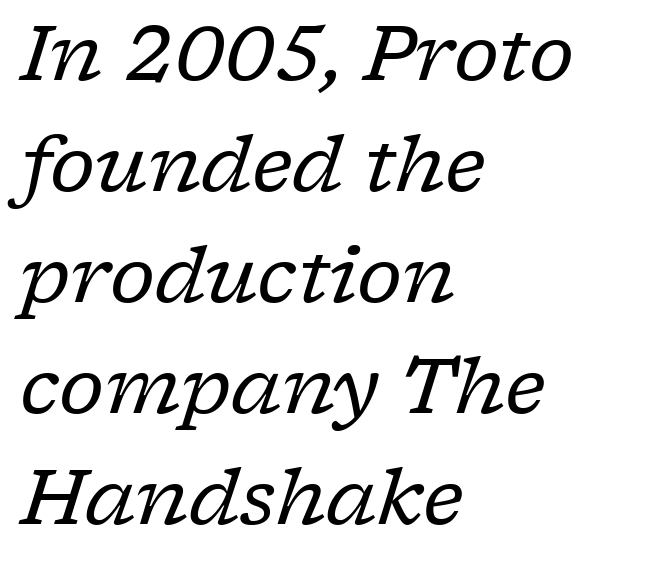
The image shows 77 px regular-weight serif type, italic (leaning right); set left-aligned, normal line spacing (1.44x), normal letter spacing, not underlined; low stroke contrast and a medium x-height.
